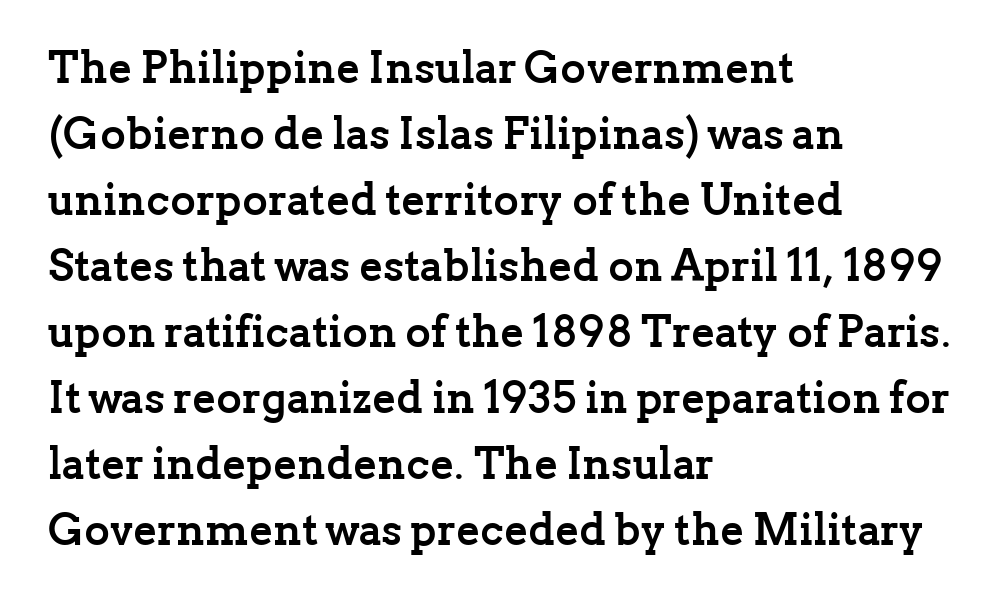
Q: Is the text bold? A: Yes.
Q: Is the text italic (slanted)? A: No, it is upright.
Q: Is the typeface a serif or a sans-serif typeface? A: Serif.
Q: Is the text underlined? A: No.
Q: How is the paragraph aligned? A: Left-aligned.
Q: Is the spacing between letters normal or unusually wide? A: Normal.
Q: Is the spacing between lines tight, normal or loose? A: Normal.
Q: Width (condensed, normal, or wide)? A: Normal.
Q: Stroke contrast? A: Low.
Q: x-height? A: Medium.
Q: Monospaced? A: No.
